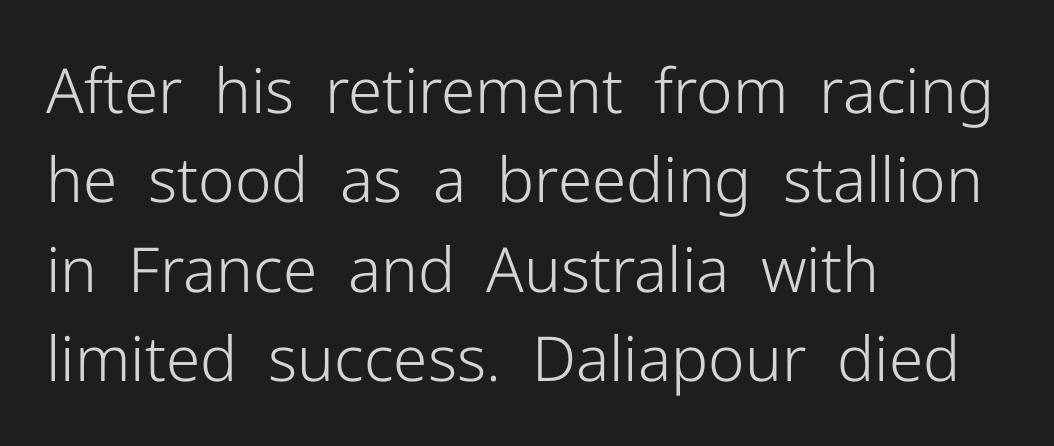
{"serif": "no", "italic": "no", "bold": "no", "weight": "light", "width": "normal", "stroke_contrast": "low", "x_height": "medium", "monospaced": "no", "underline": "no", "align": "left", "line_spacing": "normal", "line_spacing_ratio": 1.44, "letter_spacing": "normal", "letter_spacing_em": 0.0, "glyph_px": 62}
